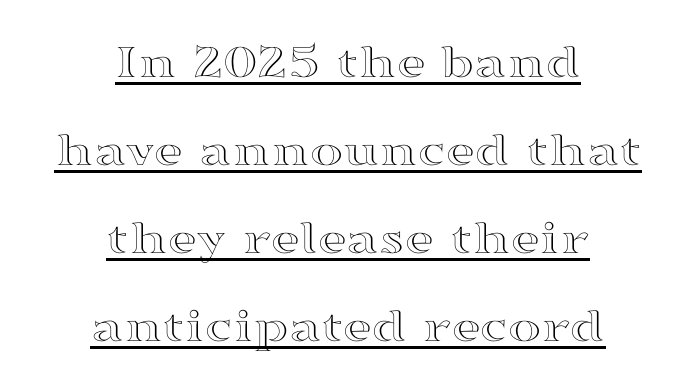
Q: Is the text italic (slanted)? A: No, it is upright.
Q: Is the text underlined? A: Yes.
Q: How is the paragraph aligned? A: Centered.
Q: Is the spacing between letters normal or unusually wide? A: Normal.
Q: Width (condensed, normal, or wide)? A: Wide.
Q: x-height? A: Medium.
Q: Monospaced? A: No.
